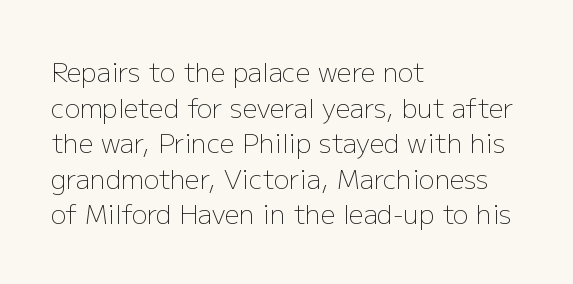
The image shows 26 px text type, upright; set left-aligned, normal line spacing (1.37x), normal letter spacing, not underlined.
